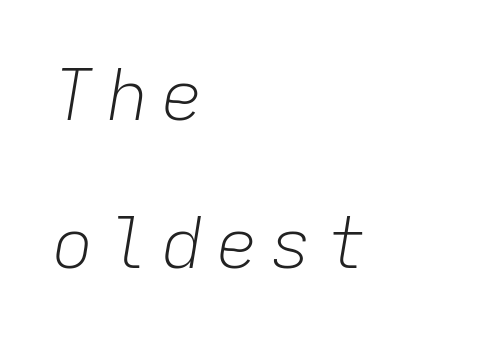
{"italic": "yes", "lean": "right", "slant_degrees": 9, "bold": "no", "weight": "light", "width": "normal", "stroke_contrast": "low", "x_height": "medium", "monospaced": "yes", "underline": "no", "align": "left", "line_spacing": "loose", "line_spacing_ratio": 2.11, "glyph_px": 70}
